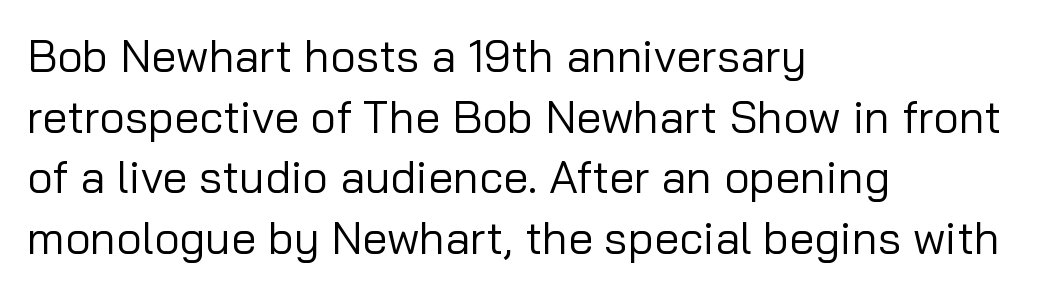
The image shows 45 px regular-weight sans-serif type, upright; set left-aligned, normal line spacing (1.35x), normal letter spacing, not underlined; low stroke contrast and a medium x-height.
